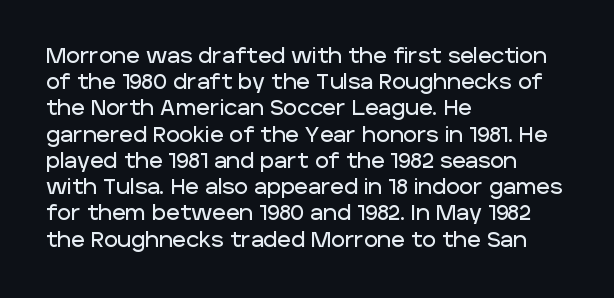
{"italic": "no", "underline": "no", "align": "left", "line_spacing": "normal", "line_spacing_ratio": 1.25, "letter_spacing": "normal", "letter_spacing_em": 0.0, "glyph_px": 21}
